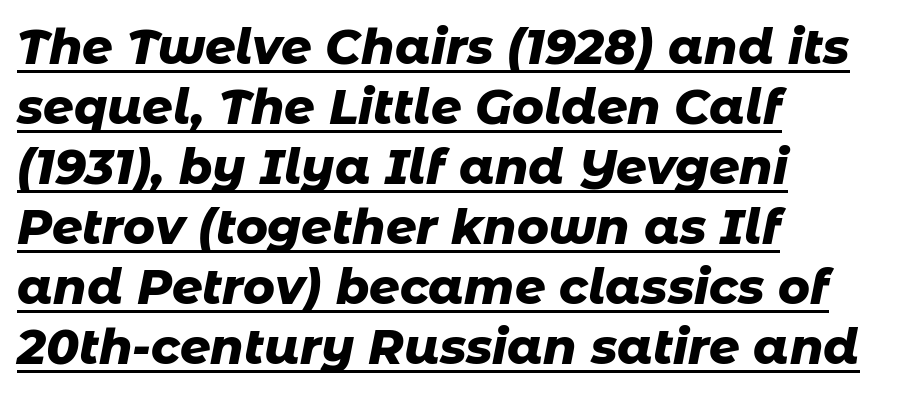
{"italic": "yes", "lean": "right", "slant_degrees": 11, "bold": "yes", "weight": "heavy", "width": "normal", "stroke_contrast": "low", "x_height": "medium", "monospaced": "no", "underline": "yes", "align": "left", "line_spacing": "normal", "line_spacing_ratio": 1.25, "letter_spacing": "normal", "letter_spacing_em": 0.0, "glyph_px": 48}
